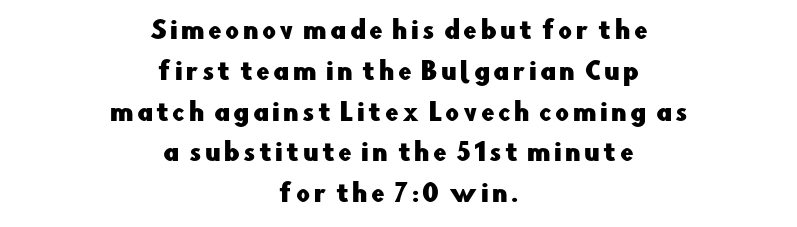
Q: Is the text italic (slanted)? A: No, it is upright.
Q: Is the text underlined? A: No.
Q: How is the paragraph aligned? A: Centered.
Q: Is the spacing between lines tight, normal or loose? A: Normal.
